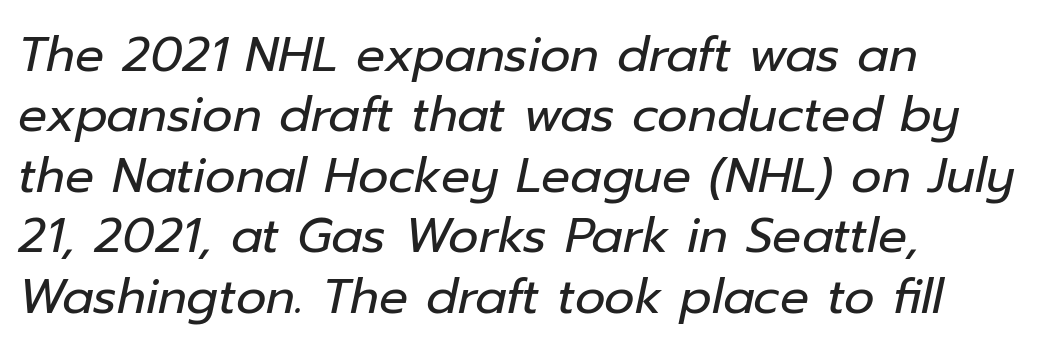
Q: Is the text bold? A: No.
Q: Is the text italic (slanted)? A: Yes, it leans right by about 12 degrees.
Q: Is the text underlined? A: No.
Q: How is the paragraph aligned? A: Left-aligned.
Q: Is the spacing between letters normal or unusually wide? A: Normal.
Q: Is the spacing between lines tight, normal or loose? A: Normal.
Q: Width (condensed, normal, or wide)? A: Normal.
Q: Stroke contrast? A: Low.
Q: x-height? A: Medium.
Q: Monospaced? A: No.
